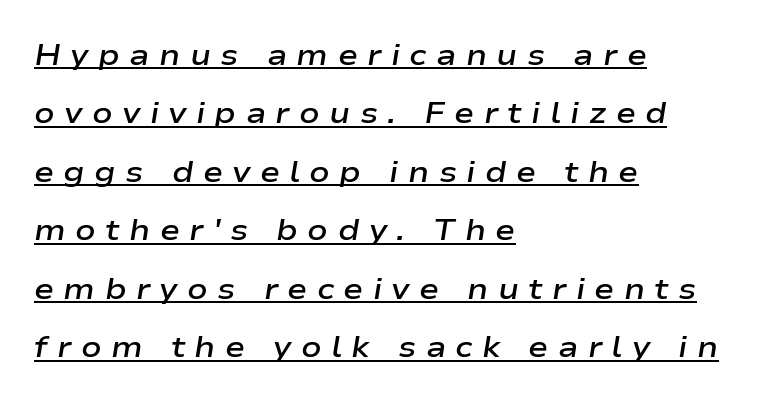
{"italic": "yes", "lean": "right", "slant_degrees": 9, "bold": "semi", "weight": "semibold", "width": "wide", "stroke_contrast": "low", "x_height": "medium", "monospaced": "no", "underline": "yes", "align": "left", "line_spacing": "loose", "line_spacing_ratio": 1.95, "letter_spacing": "wide", "letter_spacing_em": 0.31, "glyph_px": 30}
